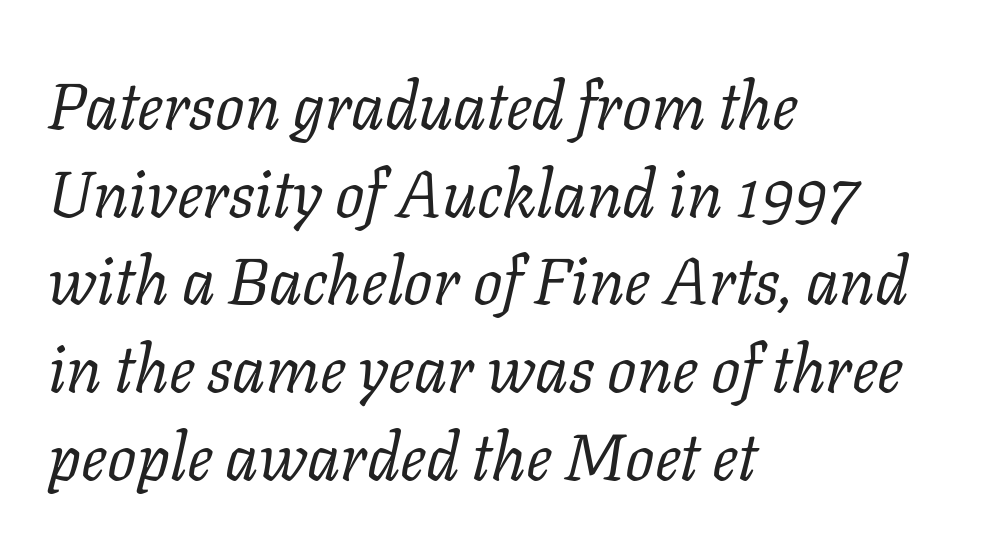
Q: Is the text bold? A: No.
Q: Is the text italic (slanted)? A: Yes, it leans right by about 11 degrees.
Q: Is the typeface a serif or a sans-serif typeface? A: Serif.
Q: Is the text underlined? A: No.
Q: How is the paragraph aligned? A: Left-aligned.
Q: Is the spacing between letters normal or unusually wide? A: Normal.
Q: Is the spacing between lines tight, normal or loose? A: Normal.
Q: Width (condensed, normal, or wide)? A: Normal.
Q: Stroke contrast? A: Low.
Q: x-height? A: Medium.
Q: Monospaced? A: No.
